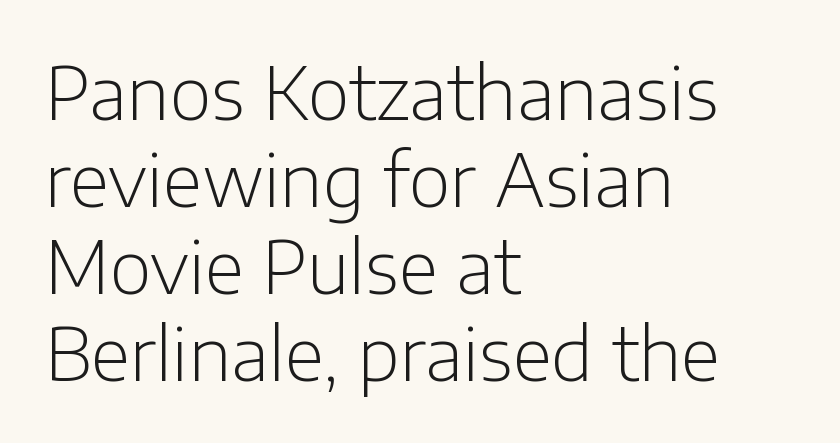
The type is set solid horizontally, with unmodified tracking. The typeface chosen for these lines omits serifs. Ascenders rise straight up at ninety degrees. Plain, unruled lines of type.
